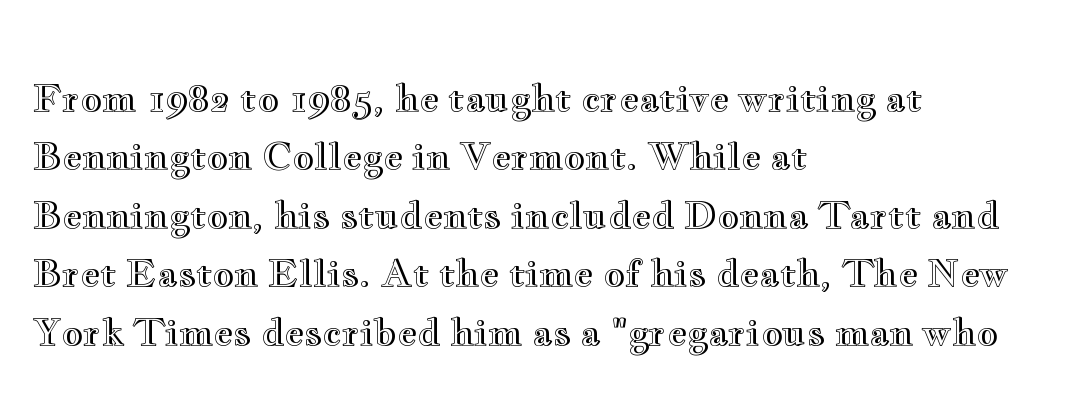
Style check: upright. Short and long lines alike share a common starting point at left. The string is rendered with underlining switched off. These lines are rendered in a variable-pitch font. There is no visible air inserted between adjacent glyphs.
